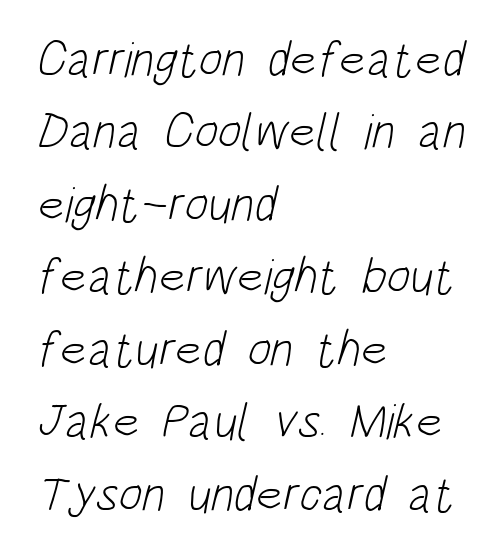
{"serif": "no", "bold": "no", "weight": "light", "width": "condensed", "stroke_contrast": "low", "x_height": "large", "monospaced": "no", "underline": "no", "align": "left", "line_spacing": "normal", "line_spacing_ratio": 1.45, "letter_spacing": "normal", "letter_spacing_em": 0.0, "glyph_px": 50}
